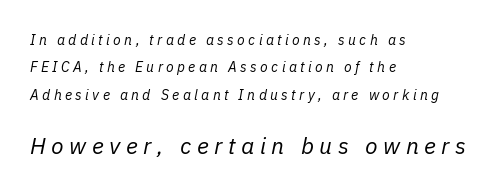
The image shows 23 px text type, italic (leaning right); set left-aligned, loose line spacing (1.95x), unusually wide letter spacing (+0.24 em), not underlined; the second (bottom) block is 1.64x larger.
